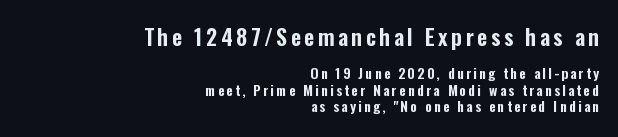
{"italic": "no", "underline": "no", "align": "right", "line_spacing_ratio": 1.17, "larger_block": "first", "size_ratio": 1.57, "glyph_px": 22}
